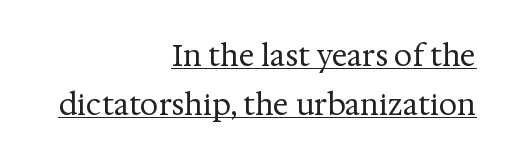
{"serif": "yes", "italic": "no", "bold": "no", "weight": "regular", "width": "normal", "stroke_contrast": "medium", "x_height": "medium", "monospaced": "no", "underline": "yes", "align": "right", "line_spacing": "normal", "line_spacing_ratio": 1.7, "letter_spacing": "normal", "letter_spacing_em": 0.0, "glyph_px": 29}
